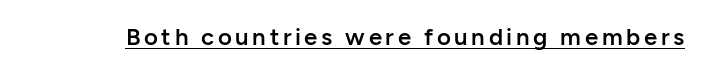
Q: Is the text bold? A: Semi-bold.
Q: Is the text italic (slanted)? A: No, it is upright.
Q: Is the text underlined? A: Yes.
